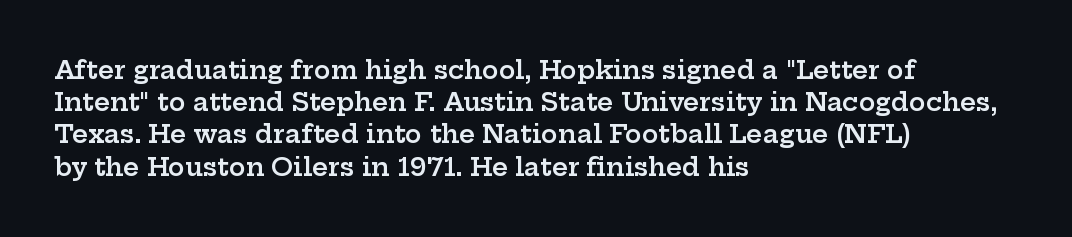
The image shows 25 px text type, upright; set left-aligned, normal line spacing (1.29x), normal letter spacing, not underlined.
